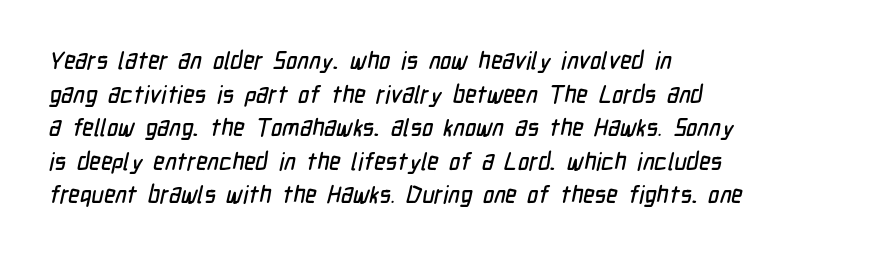
The image shows 24 px text type; set left-aligned, normal line spacing (1.4x), normal letter spacing, not underlined.
